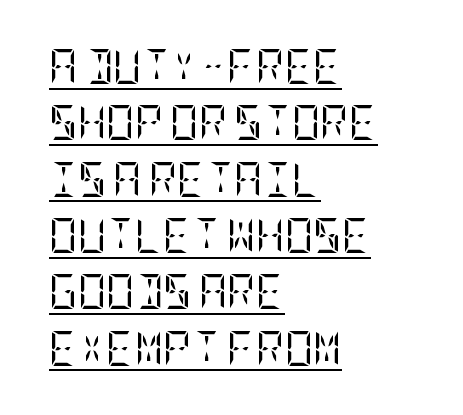
{"serif": "yes", "italic": "no", "bold": "no", "weight": "regular", "width": "condensed", "stroke_contrast": "low", "x_height": "large", "underline": "yes", "align": "left", "line_spacing": "normal", "line_spacing_ratio": 1.61, "letter_spacing": "normal", "letter_spacing_em": 0.0, "glyph_px": 35}
